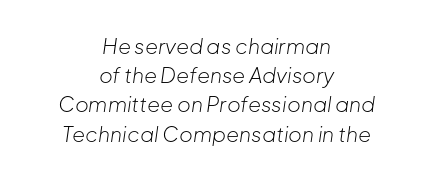
Q: Is the text bold? A: No.
Q: Is the text italic (slanted)? A: Yes, it leans right by about 8 degrees.
Q: Is the text underlined? A: No.
Q: How is the paragraph aligned? A: Centered.
Q: Is the spacing between letters normal or unusually wide? A: Normal.
Q: Is the spacing between lines tight, normal or loose? A: Normal.
